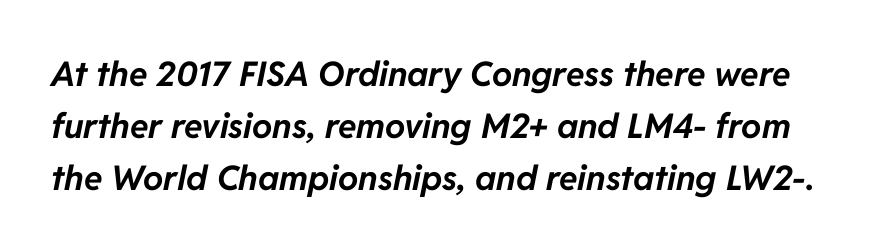
The image shows 34 px bold type, italic (leaning right); set normal line spacing (1.53x), normal letter spacing, not underlined; low stroke contrast and a medium x-height.
